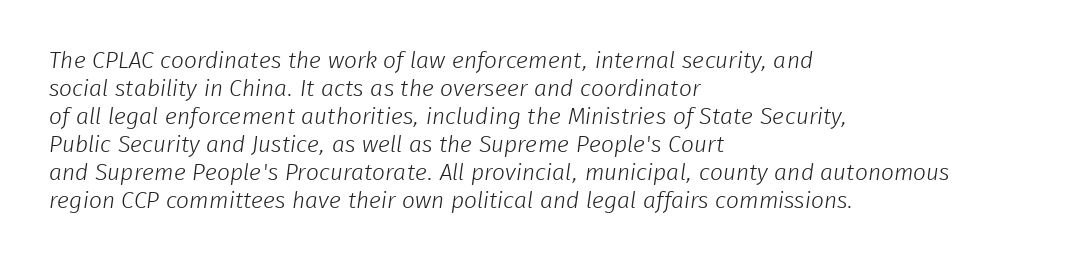
The image shows 23 px text type; set left-aligned, line spacing 1.22x, normal letter spacing, not underlined.
